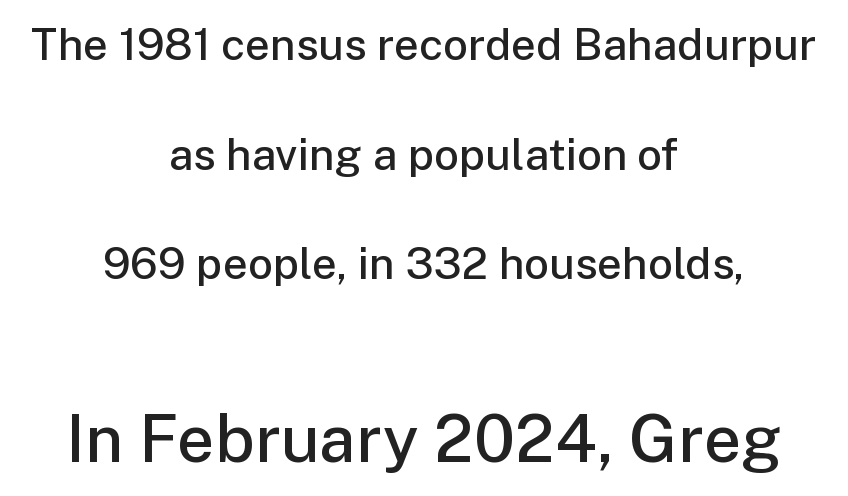
Q: Is the text bold? A: Semi-bold.
Q: Is the text italic (slanted)? A: No, it is upright.
Q: Is the typeface a serif or a sans-serif typeface? A: Sans-serif.
Q: Is the text underlined? A: No.
Q: How is the paragraph aligned? A: Centered.
Q: Is the spacing between letters normal or unusually wide? A: Normal.
Q: Is the spacing between lines tight, normal or loose? A: Loose.
Q: Which block of text is set in a larger size, the first (top) or the second (bottom)? A: The second (bottom) one.
Q: Width (condensed, normal, or wide)? A: Normal.
Q: Stroke contrast? A: Low.
Q: x-height? A: Medium.
Q: Monospaced? A: No.
